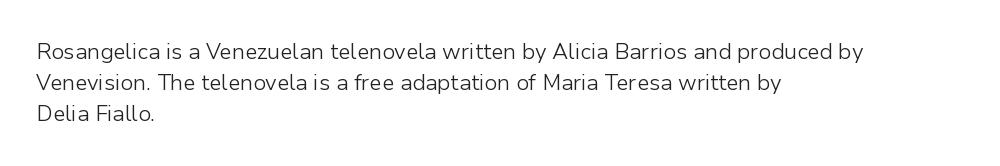
The words here are not underlined. Default kerning and tracking; the words read as compact shapes. The paragraph shown leans on its left margin. Posture: straight, roman, zero tilt. Vertical stems look standard width or narrower in stroke. Vertical spacing — default.
